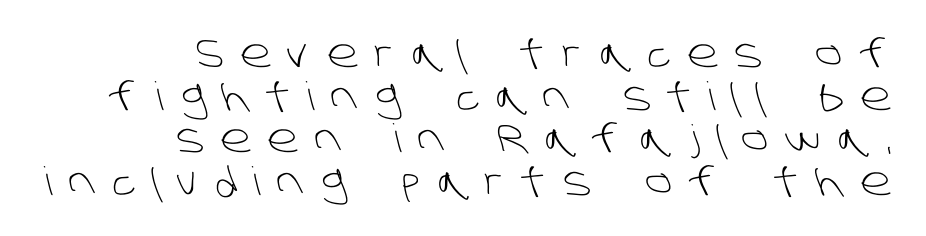
Q: Is the text bold? A: No.
Q: Is the typeface a serif or a sans-serif typeface? A: Sans-serif.
Q: Is the text underlined? A: No.
Q: How is the paragraph aligned? A: Right-aligned.
Q: Is the spacing between letters normal or unusually wide? A: Unusually wide.
Q: Is the spacing between lines tight, normal or loose? A: Tight.
Q: Width (condensed, normal, or wide)? A: Normal.
Q: Stroke contrast? A: Low.
Q: x-height? A: Large.
Q: Monospaced? A: No.
